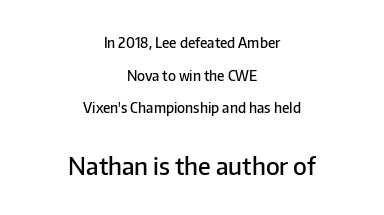
This rendering features lettering with no underline. Is the type bold? Partly — it's a semibold, heavier than regular but not fully bold. Block two is the big one; block one sits smaller above it. Ascenders rise straight up at ninety degrees. Honestly, the letter spacing is just normal — you wouldn't notice it.
